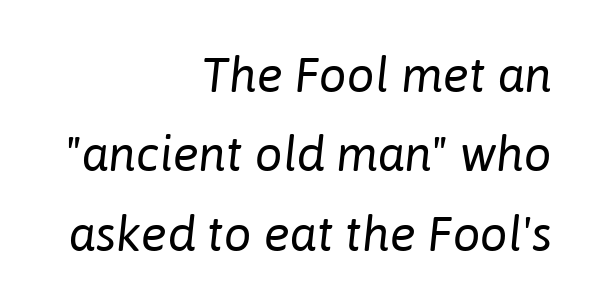
Q: Is the text bold? A: No.
Q: Is the text italic (slanted)? A: Yes, it leans right by about 6 degrees.
Q: Is the text underlined? A: No.
Q: How is the paragraph aligned? A: Right-aligned.
Q: Is the spacing between letters normal or unusually wide? A: Normal.
Q: Is the spacing between lines tight, normal or loose? A: Normal.
Q: Width (condensed, normal, or wide)? A: Normal.
Q: Stroke contrast? A: Low.
Q: x-height? A: Medium.
Q: Monospaced? A: No.
